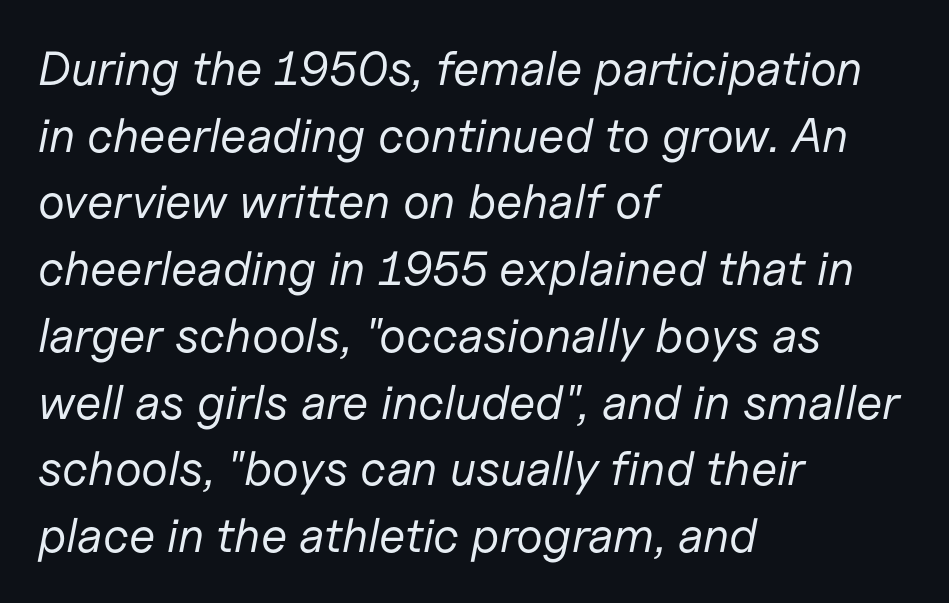
{"italic": "yes", "lean": "right", "slant_degrees": 11, "bold": "no", "weight": "regular", "width": "normal", "stroke_contrast": "low", "x_height": "medium", "monospaced": "no", "underline": "no", "align": "left", "line_spacing": "normal", "line_spacing_ratio": 1.39, "letter_spacing": "normal", "letter_spacing_em": 0.0, "glyph_px": 48}
